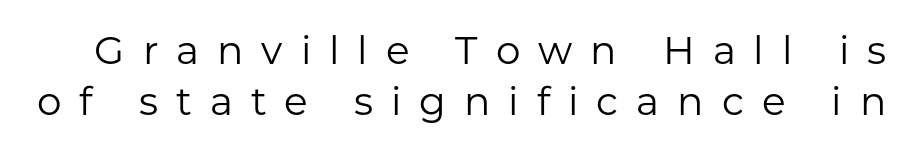
The designer went with a sans here, leaving each stem footless. Stem width sits at or under what a default text font uses. In terms of posture, this sample is upright. The strip under each line holds only bare page.
